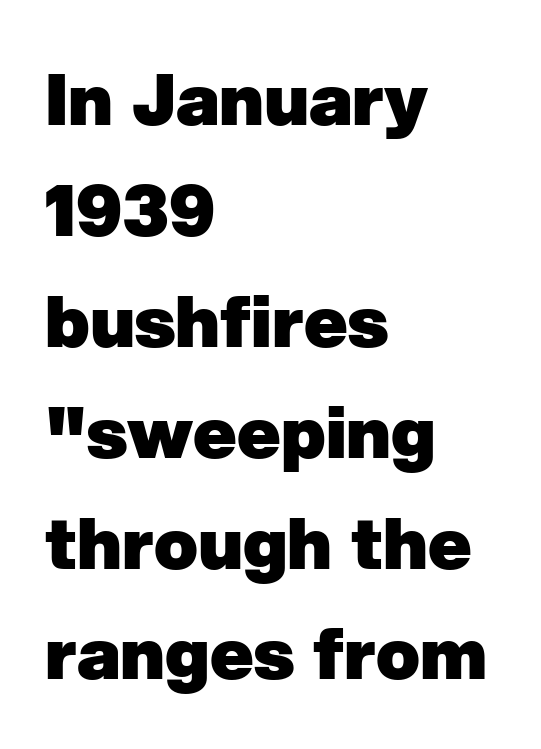
Characters follow at the spacing the type designer built in. The face used here is a sans, in the tradition of grotesques and geometrics. Baseline-to-baseline distance is the conventional proportion of letter height. Words float on clear page, feet unadorned. Reading down the block, your eye returns to a fixed left position each line. The rendering uses a bold face; every stroke is thick and dark.
